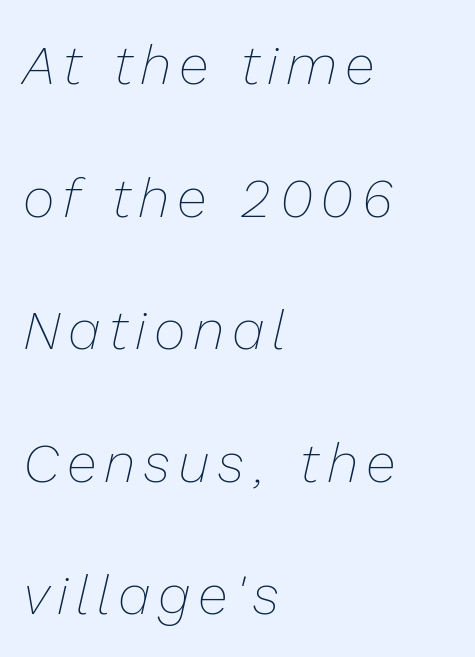
Q: Is the text bold? A: No.
Q: Is the text italic (slanted)? A: Yes, it leans right by about 13 degrees.
Q: Is the text underlined? A: No.
Q: How is the paragraph aligned? A: Left-aligned.
Q: Is the spacing between lines tight, normal or loose? A: Loose.
Q: Width (condensed, normal, or wide)? A: Normal.
Q: Stroke contrast? A: Low.
Q: x-height? A: Medium.
Q: Monospaced? A: No.
